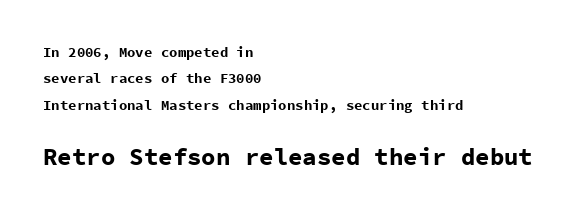
The image shows 24 px bold type, upright; set left-aligned, line spacing 1.88x, normal letter spacing, not underlined; the second (bottom) block is 1.71x larger.
